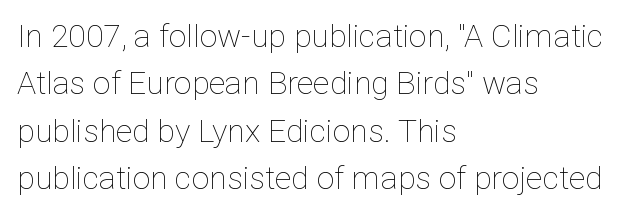
Here the glyphs are tracked normally, forming tight word shapes. Vertically, the passage feels balanced, rows spaced as you'd expect. Proportional: the letters do not fall into vertical columns. The letters stand upright; this is a roman face. Vertical stems look standard width or narrower in stroke.
